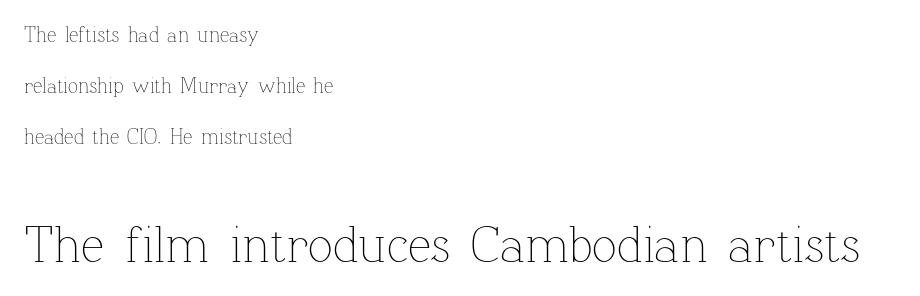
Q: Is the text bold? A: No.
Q: Is the text italic (slanted)? A: No, it is upright.
Q: Is the text underlined? A: No.
Q: How is the paragraph aligned? A: Left-aligned.
Q: Is the spacing between letters normal or unusually wide? A: Normal.
Q: Is the spacing between lines tight, normal or loose? A: Loose.
Q: Which block of text is set in a larger size, the first (top) or the second (bottom)? A: The second (bottom) one.
Q: Width (condensed, normal, or wide)? A: Normal.
Q: Stroke contrast? A: Low.
Q: x-height? A: Medium.
Q: Monospaced? A: No.
